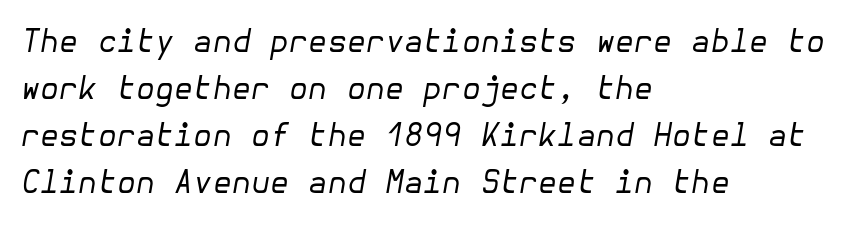
Q: Is the text bold? A: No.
Q: Is the text italic (slanted)? A: Yes, it leans right by about 10 degrees.
Q: Is the text underlined? A: No.
Q: How is the paragraph aligned? A: Left-aligned.
Q: Is the spacing between letters normal or unusually wide? A: Normal.
Q: Is the spacing between lines tight, normal or loose? A: Normal.
Q: Width (condensed, normal, or wide)? A: Normal.
Q: Stroke contrast? A: Low.
Q: x-height? A: Medium.
